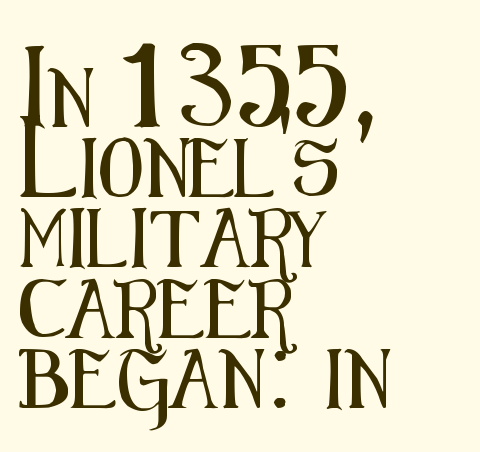
{"italic": "no", "width": "condensed", "stroke_contrast": "medium", "x_height": "medium", "monospaced": "no", "underline": "no", "align": "left", "line_spacing_ratio": 1.21, "letter_spacing": "normal", "letter_spacing_em": 0.0, "glyph_px": 58}
